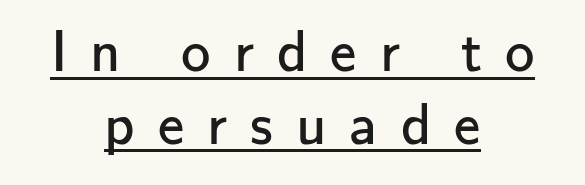
Q: Is the text bold? A: No.
Q: Is the text italic (slanted)? A: No, it is upright.
Q: Is the typeface a serif or a sans-serif typeface? A: Sans-serif.
Q: Is the text underlined? A: Yes.
Q: How is the paragraph aligned? A: Centered.
Q: Is the spacing between letters normal or unusually wide? A: Unusually wide.
Q: Width (condensed, normal, or wide)? A: Normal.
Q: Stroke contrast? A: Low.
Q: x-height? A: Small.
Q: Monospaced? A: No.
